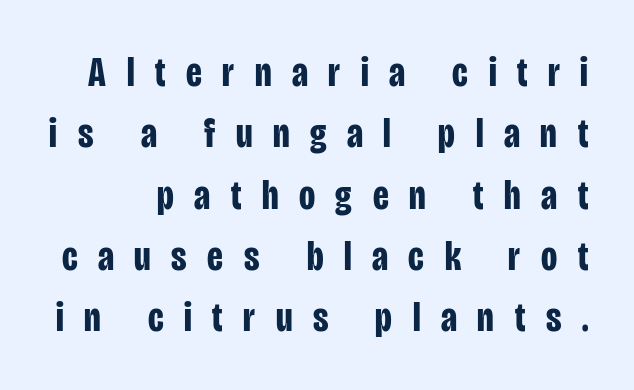
The image shows 42 px bold, condensed sans-serif type, upright; set normal line spacing (1.46x), unusually wide letter spacing (+0.49 em), not underlined; low stroke contrast and a large x-height.
